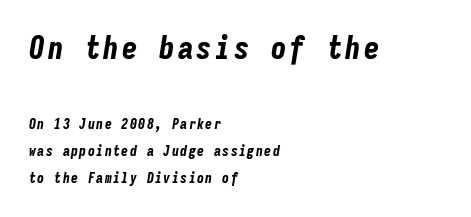
The face used here has the dense, thick strokes of a bold. The earlier block is typeset at a bigger size than the later block. Looks like terminal output: every glyph gets an equal slot. Rendered with sloped, italic letterforms.
